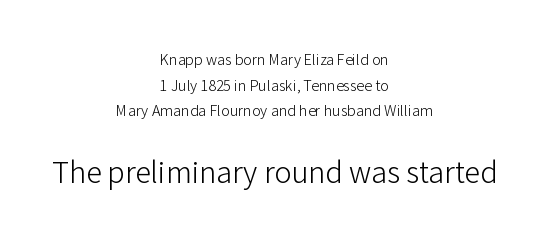
The image shows 32 px light sans-serif type, upright; set centered, normal line spacing (1.6x), normal letter spacing, not underlined; the second (bottom) block is 2.0x larger; low stroke contrast and a medium x-height.
